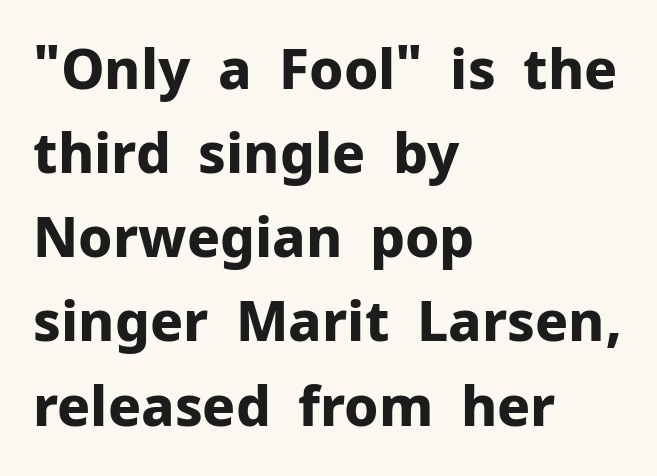
Decoration check: the copy has no underline. A roman cut, with each character standing at attention. You can tell from the bare stems that sans-serif type was used. I'd describe the lettering as bold — thick and assertive. The passage shown stacks its lines at a standard gap.
